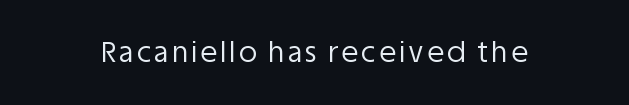
The specimen reads as upright at a glance. This rendering employs a face without finishing strokes, i.e., a sans-serif. The zone under the glyphs is completely vacant. No chunkiness to these letters — they're not bold. The rendering uses natural spacing where letterforms have individual widths.
